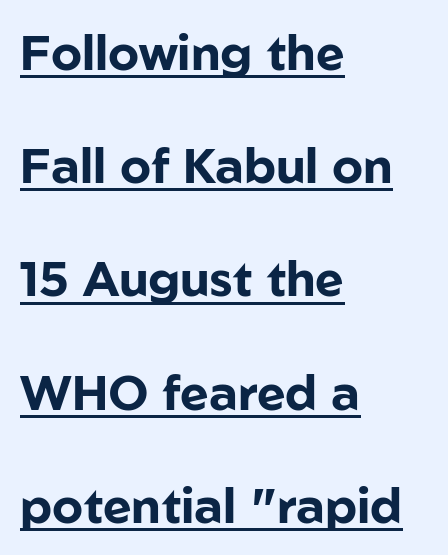
Line starts are locked; line ends wander. On the weight axis this lands at bold, roughly 700. Letter spacing: default. These lines are rendered in a variable-pitch font. The text was rendered using a sans face with plain stroke endings. The rendered words wear a rule along their underside.
